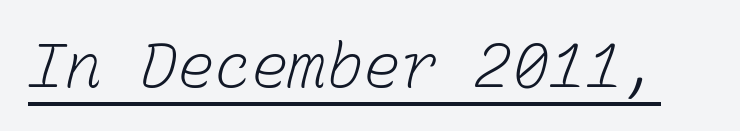
The image shows 62 px light type, monospaced; set normal letter spacing, underlined; low stroke contrast and a medium x-height.
